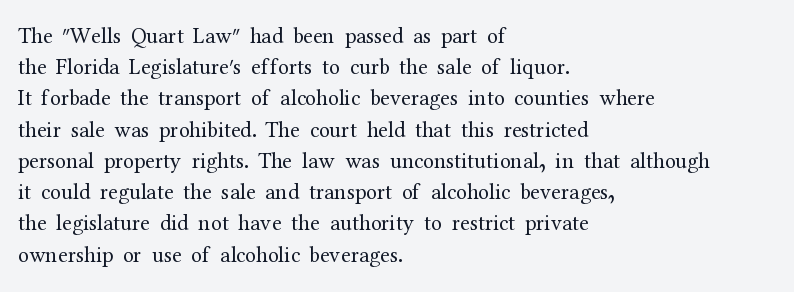
Q: Is the text bold? A: No.
Q: Is the text italic (slanted)? A: No, it is upright.
Q: Is the text underlined? A: No.
Q: How is the paragraph aligned? A: Left-aligned.
Q: Is the spacing between letters normal or unusually wide? A: Normal.
Q: Is the spacing between lines tight, normal or loose? A: Normal.
